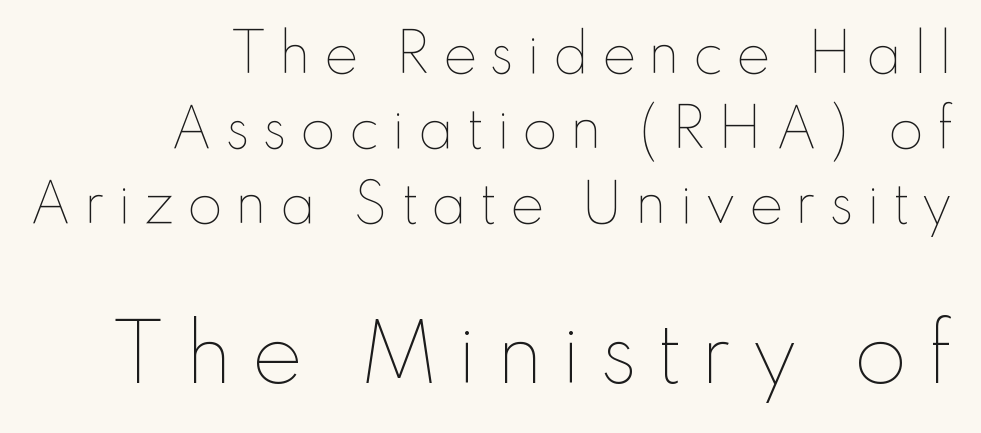
The image shows 78 px thin type, upright; set right-aligned, normal line spacing (1.44x), unusually wide letter spacing (+0.23 em), not underlined; the second (bottom) block is 1.5x larger; low stroke contrast and a small x-height.
